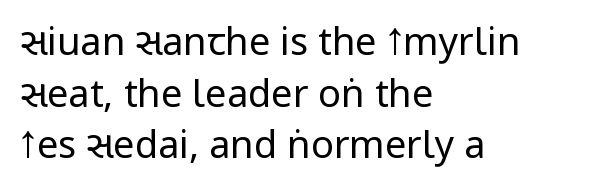
Q: Is the text bold? A: No.
Q: Is the text italic (slanted)? A: No, it is upright.
Q: Is the typeface a serif or a sans-serif typeface? A: Sans-serif.
Q: Is the text underlined? A: No.
Q: How is the paragraph aligned? A: Left-aligned.
Q: Is the spacing between letters normal or unusually wide? A: Normal.
Q: Is the spacing between lines tight, normal or loose? A: Normal.
Q: Width (condensed, normal, or wide)? A: Condensed.
Q: Stroke contrast? A: Low.
Q: x-height? A: Large.
Q: Monospaced? A: No.
